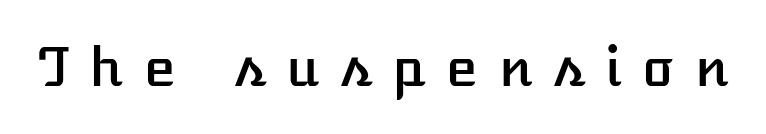
{"italic": "no", "width": "normal", "stroke_contrast": "low", "x_height": "medium", "monospaced": "no", "underline": "no", "letter_spacing": "wide", "letter_spacing_em": 0.38, "glyph_px": 53}
